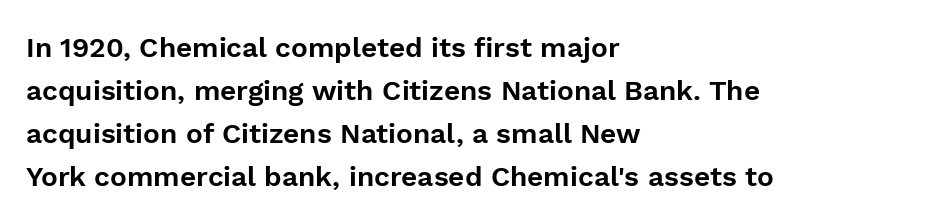
{"serif": "no", "italic": "no", "width": "normal", "stroke_contrast": "low", "x_height": "medium", "monospaced": "no", "underline": "no", "align": "left", "line_spacing": "normal", "line_spacing_ratio": 1.53, "letter_spacing": "normal", "letter_spacing_em": 0.0, "glyph_px": 28}
